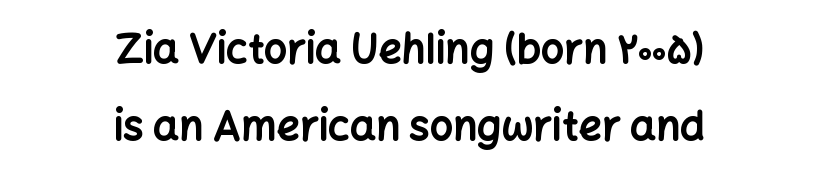
{"serif": "no", "italic": "no", "bold": "yes", "weight": "bold", "width": "normal", "stroke_contrast": "low", "x_height": "medium", "monospaced": "no", "underline": "no", "align": "center", "line_spacing_ratio": 1.87, "letter_spacing": "normal", "letter_spacing_em": 0.0, "glyph_px": 41}
